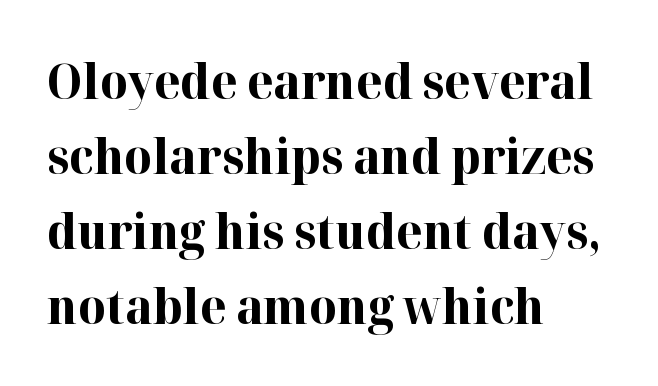
Q: Is the text bold? A: Yes.
Q: Is the text italic (slanted)? A: No, it is upright.
Q: Is the typeface a serif or a sans-serif typeface? A: Serif.
Q: Is the text underlined? A: No.
Q: How is the paragraph aligned? A: Left-aligned.
Q: Is the spacing between letters normal or unusually wide? A: Normal.
Q: Is the spacing between lines tight, normal or loose? A: Normal.
Q: Width (condensed, normal, or wide)? A: Normal.
Q: Stroke contrast? A: High.
Q: x-height? A: Medium.
Q: Monospaced? A: No.
